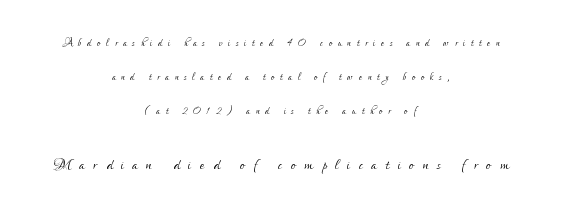
The gaps between neighbouring characters are conspicuously large. Ink coverage per letter is moderate at most. The space beneath each line is pristine and unruled. These two chunks differ in scale, with the bottom chunk taking the larger measure.
